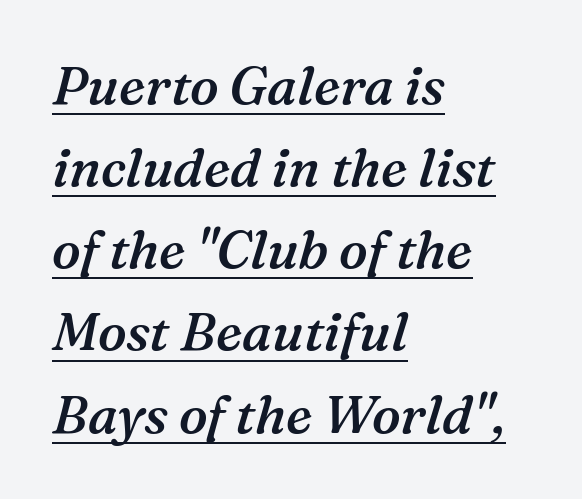
Does the lettering tilt? It does — this is italic. Descenders here cross a horizontal rule under the line. In terms of weight, the rendering is demibold, just under bold. The rag falls on the right side of this text block. Spacing between characters is what you'd get straight out of the box.
